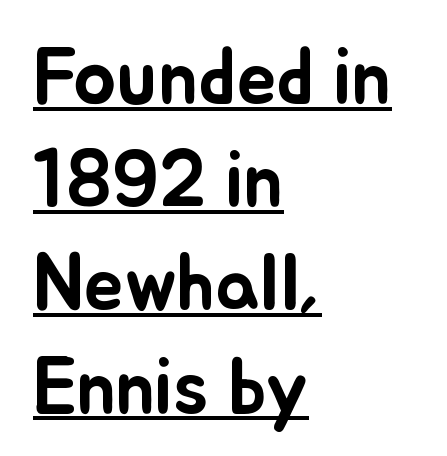
{"italic": "no", "width": "normal", "stroke_contrast": "low", "x_height": "small", "monospaced": "no", "underline": "yes", "align": "left", "line_spacing": "normal", "line_spacing_ratio": 1.29, "letter_spacing": "normal", "letter_spacing_em": 0.0, "glyph_px": 80}
